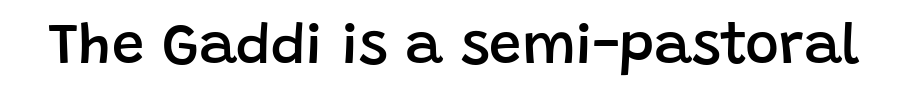
{"serif": "no", "italic": "no", "bold": "semi", "weight": "semibold", "width": "normal", "stroke_contrast": "low", "x_height": "large", "monospaced": "no", "underline": "no", "letter_spacing": "normal", "letter_spacing_em": 0.0, "glyph_px": 58}
